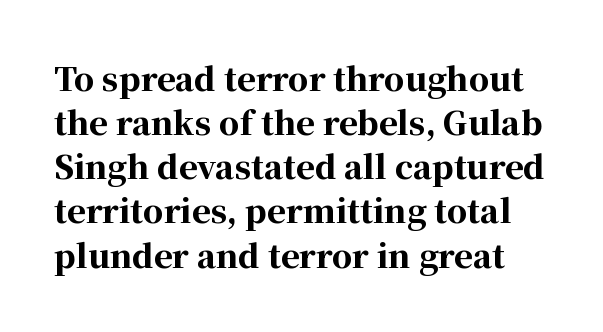
The image shows 32 px bold serif type, upright; set normal line spacing (1.38x), normal letter spacing, not underlined; high stroke contrast and a medium x-height.
